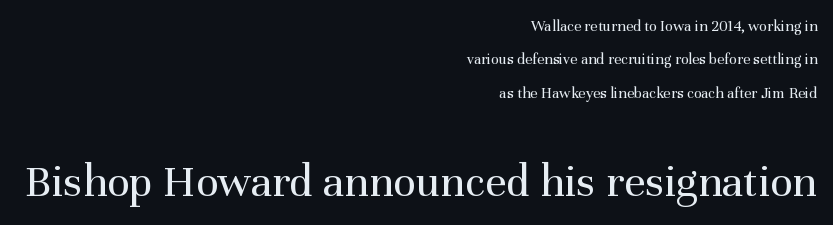
The image shows 47 px regular-weight serif type, upright; set right-aligned, loose line spacing (2.09x), normal letter spacing, not underlined; the second (bottom) block is 2.94x larger; medium stroke contrast and a medium x-height.
